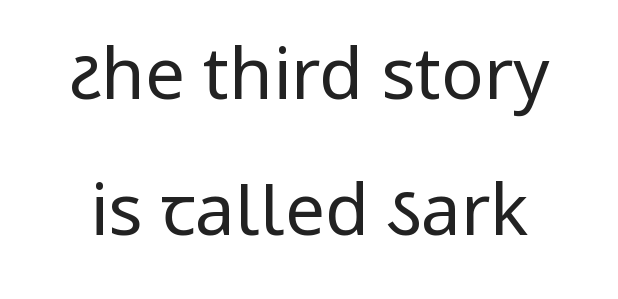
Q: Is the text bold? A: No.
Q: Is the text italic (slanted)? A: No, it is upright.
Q: Is the typeface a serif or a sans-serif typeface? A: Sans-serif.
Q: Is the text underlined? A: No.
Q: Is the spacing between letters normal or unusually wide? A: Normal.
Q: Is the spacing between lines tight, normal or loose? A: Loose.
Q: Width (condensed, normal, or wide)? A: Condensed.
Q: Stroke contrast? A: Low.
